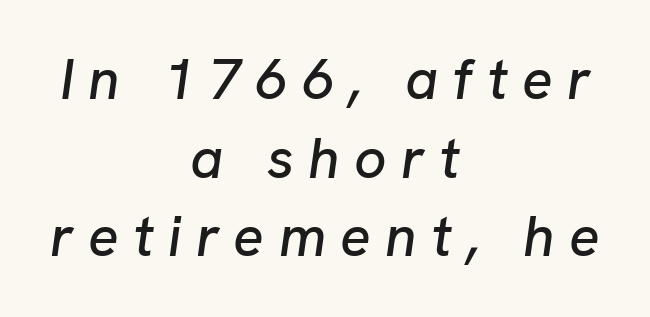
Letters rest on an invisible, unmarked baseline. Does the copy run flush right? No — it is centered line by line. The rows are spaced the way most documents space them. These lines were composed using italics. The letters advance in unequal steps, a hallmark of proportional type.
